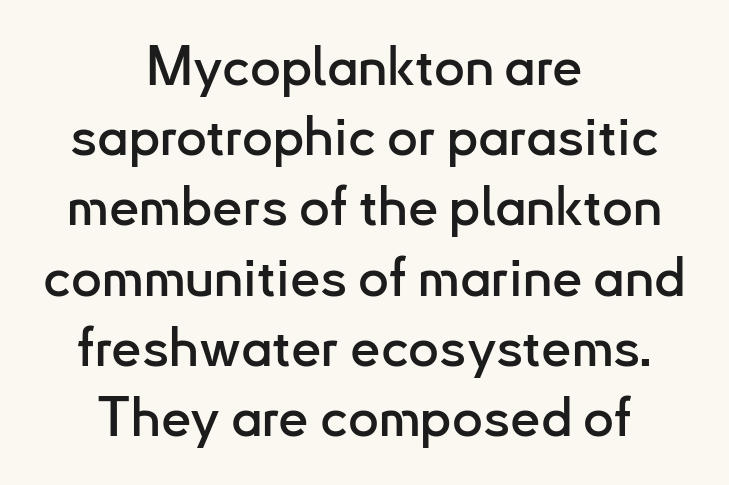
Q: Is the text italic (slanted)? A: No, it is upright.
Q: Is the typeface a serif or a sans-serif typeface? A: Sans-serif.
Q: Is the text underlined? A: No.
Q: How is the paragraph aligned? A: Centered.
Q: Is the spacing between letters normal or unusually wide? A: Normal.
Q: Is the spacing between lines tight, normal or loose? A: Normal.
Q: Width (condensed, normal, or wide)? A: Normal.
Q: Stroke contrast? A: Low.
Q: x-height? A: Small.
Q: Monospaced? A: No.
